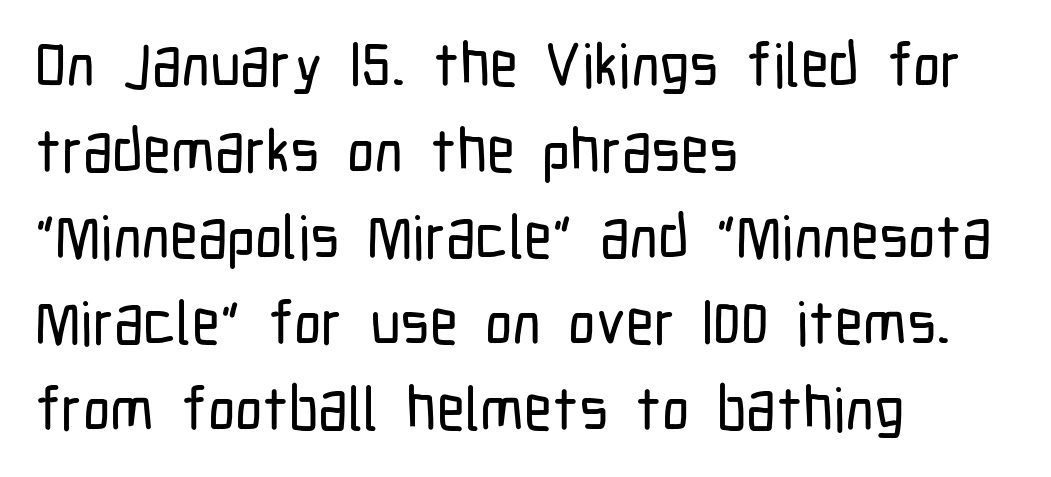
Q: Is the text italic (slanted)? A: No, it is upright.
Q: Is the typeface a serif or a sans-serif typeface? A: Sans-serif.
Q: Is the text underlined? A: No.
Q: How is the paragraph aligned? A: Left-aligned.
Q: Is the spacing between letters normal or unusually wide? A: Normal.
Q: Is the spacing between lines tight, normal or loose? A: Normal.
Q: Width (condensed, normal, or wide)? A: Condensed.
Q: Stroke contrast? A: Low.
Q: x-height? A: Medium.
Q: Monospaced? A: No.
